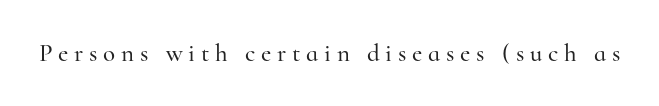
Rendered with straight, roman letterforms. Check under the words: just untouched page. What stands out about the letter spacing? Its width — letters are far apart.
